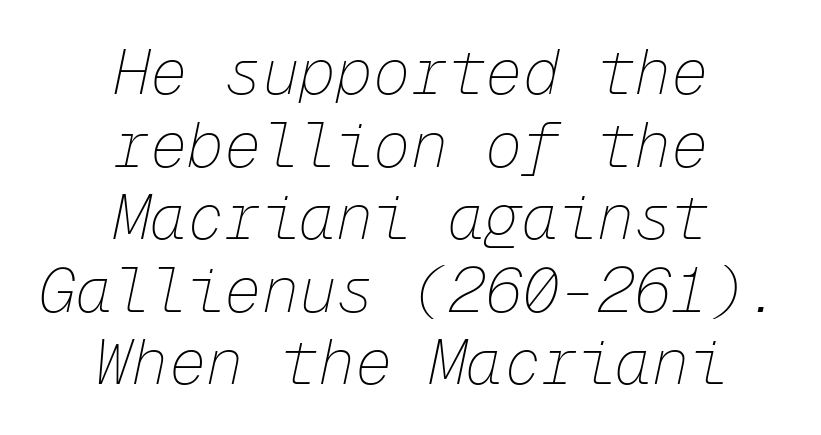
Here the designer chose a console-style face with uniform glyph widths. There is no visible air inserted between adjacent glyphs. Rendered with sloped, italic letterforms. No letter is thick-stroked: the sample isn't bold. Underlining? Definitely not there. The lines in this sample share a center point and differ in where they start and stop.
